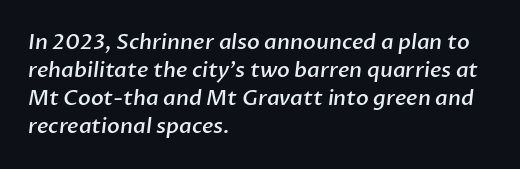
The image shows 21 px text type; set left-aligned, normal line spacing (1.33x), normal letter spacing, not underlined.
